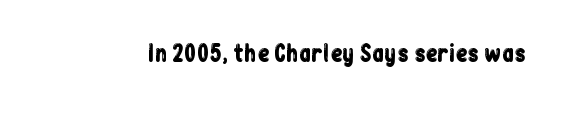
Tall strokes in this sample are plumb rather than angled. Short note: letters normally spaced. Lines of text with bare space underneath.
